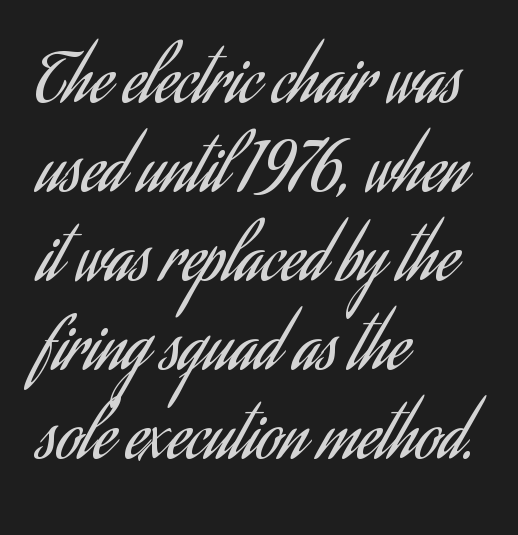
Q: Is the text bold? A: No.
Q: Is the text italic (slanted)? A: Yes.
Q: Is the typeface a serif or a sans-serif typeface? A: Sans-serif.
Q: Is the text underlined? A: No.
Q: How is the paragraph aligned? A: Left-aligned.
Q: Is the spacing between letters normal or unusually wide? A: Normal.
Q: Is the spacing between lines tight, normal or loose? A: Normal.
Q: Width (condensed, normal, or wide)? A: Condensed.
Q: Stroke contrast? A: Low.
Q: x-height? A: Small.
Q: Monospaced? A: No.
